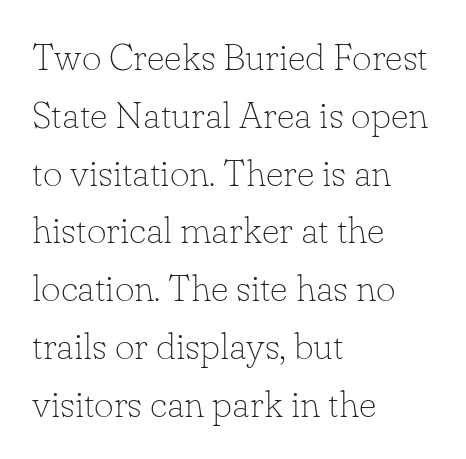
Q: Is the text bold? A: No.
Q: Is the text italic (slanted)? A: No, it is upright.
Q: Is the typeface a serif or a sans-serif typeface? A: Serif.
Q: Is the text underlined? A: No.
Q: How is the paragraph aligned? A: Left-aligned.
Q: Is the spacing between letters normal or unusually wide? A: Normal.
Q: Is the spacing between lines tight, normal or loose? A: Normal.
Q: Width (condensed, normal, or wide)? A: Normal.
Q: Stroke contrast? A: Low.
Q: x-height? A: Small.
Q: Monospaced? A: No.
